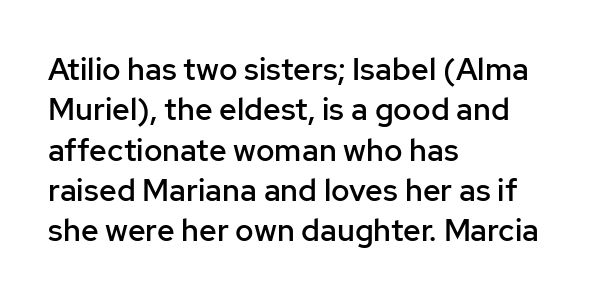
Regarding leading, the lines here are spaced in the standard way. The zone under the glyphs is completely vacant. This sample uses plain, unmodified letter spacing. The passage shown is typeset with a sans-serif family. Notice how the passage keeps a crisp vertical edge on the left only.
